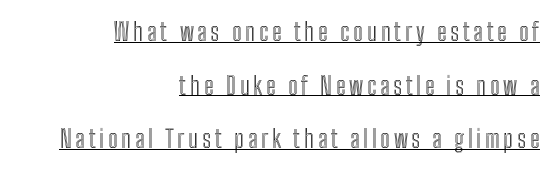
The image shows 24 px text type, upright; set right-aligned, loose line spacing (2.23x), underlined.
